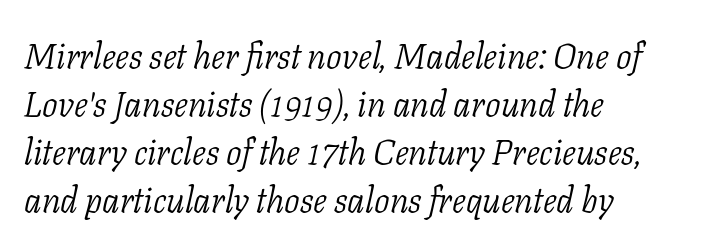
Proportional: the letters do not fall into vertical columns. Weight class: somewhere from thin through regular. Underline: absent. The paragraph shown leans on its left margin. Designer's note — italics engaged. To sum up the face: it has serifs.
